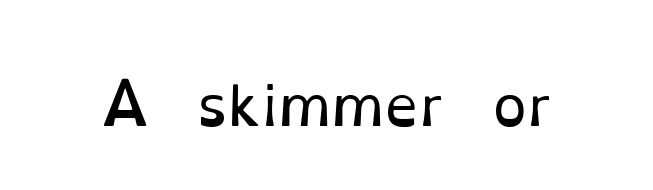
Q: Is the text bold? A: No.
Q: Is the text italic (slanted)? A: No, it is upright.
Q: Is the typeface a serif or a sans-serif typeface? A: Serif.
Q: Is the text underlined? A: No.
Q: Is the spacing between letters normal or unusually wide? A: Normal.
Q: Width (condensed, normal, or wide)? A: Normal.
Q: Stroke contrast? A: Low.
Q: x-height? A: Small.
Q: Monospaced? A: No.
